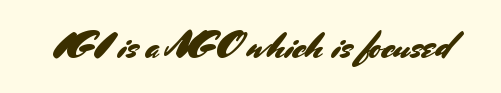
Q: Is the text italic (slanted)? A: Yes.
Q: Is the typeface a serif or a sans-serif typeface? A: Sans-serif.
Q: Is the text underlined? A: No.
Q: Is the spacing between letters normal or unusually wide? A: Normal.
Q: Width (condensed, normal, or wide)? A: Normal.
Q: Stroke contrast? A: Medium.
Q: x-height? A: Small.
Q: Monospaced? A: No.
